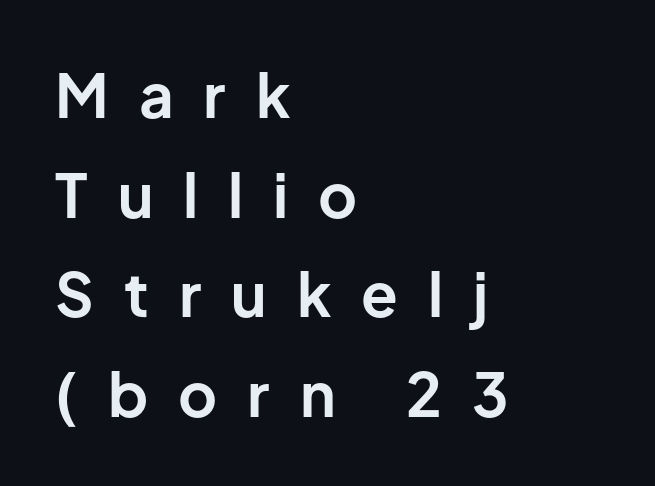
The image shows 60 px bold sans-serif type, upright; set left-aligned, normal line spacing (1.66x), unusually wide letter spacing (+0.5 em), not underlined; low stroke contrast and a medium x-height.
